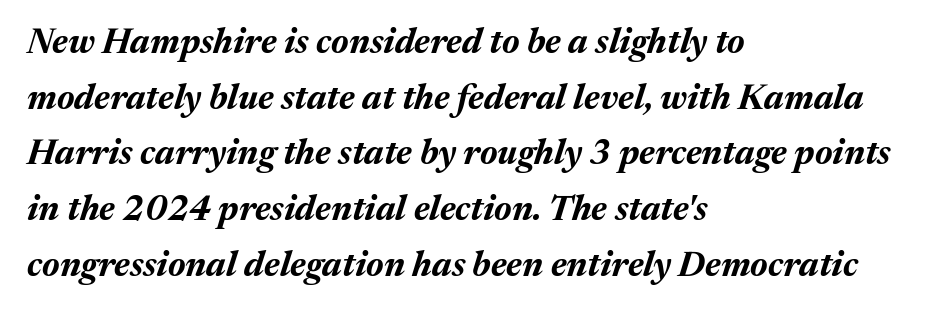
The image shows 35 px bold type, italic (leaning right); set left-aligned, normal line spacing (1.59x), normal letter spacing, not underlined; medium stroke contrast and a medium x-height.
